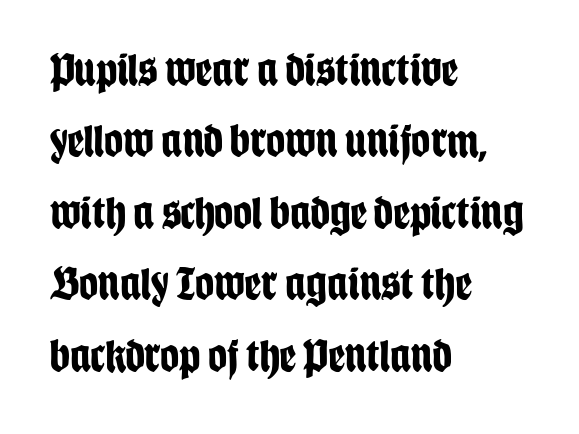
The image shows 47 px bold, condensed sans-serif type, upright; set left-aligned, normal line spacing (1.52x), normal letter spacing, not underlined; low stroke contrast and a large x-height.
